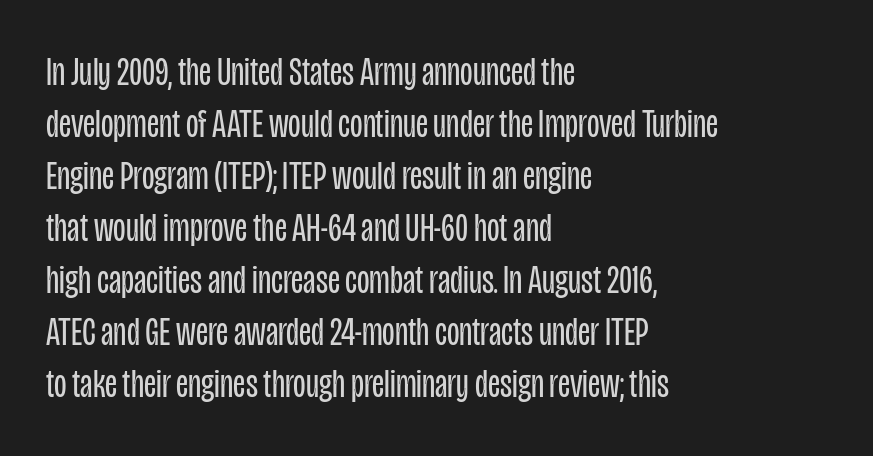
This sample is left-justified, so line endings fall wherever the words run out. Observe the absence of serifs on each vertical stroke in this sample. You could call the tracking neutral — neither tight nor loose. This sample has the flowing, uneven cadence of proportional lettering. The typeface has the unassuming heft of standard copy or less.
